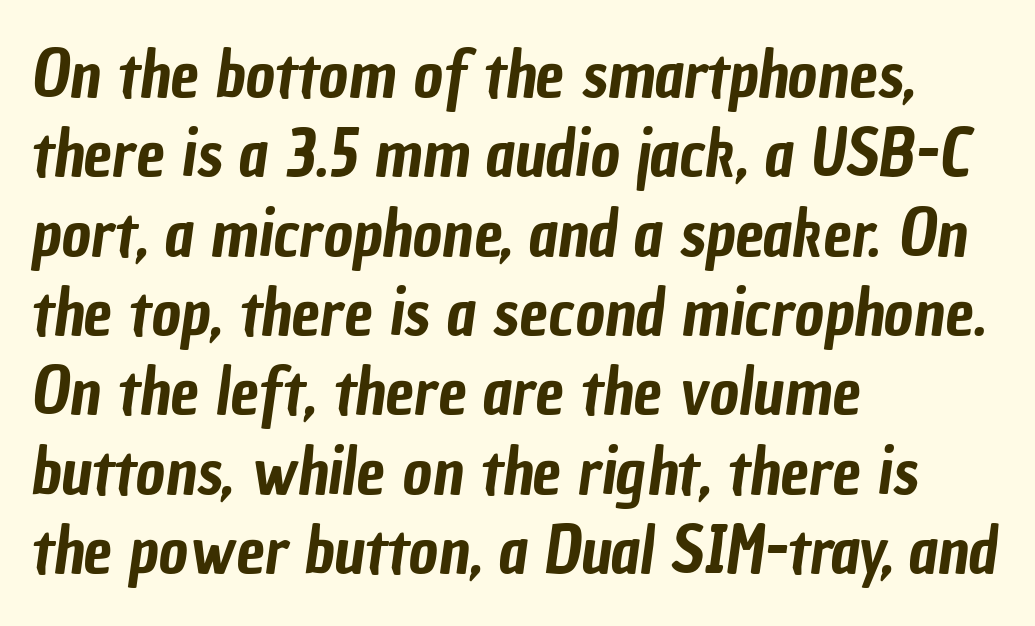
{"serif": "no", "width": "condensed", "stroke_contrast": "low", "x_height": "medium", "monospaced": "no", "underline": "no", "align": "left", "line_spacing_ratio": 1.24, "letter_spacing": "normal", "letter_spacing_em": 0.0, "glyph_px": 64}
